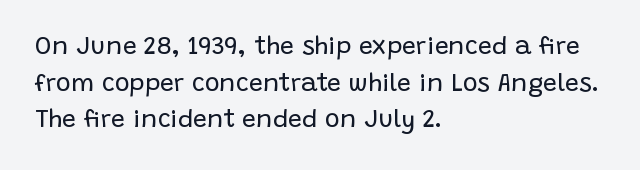
The image shows 25 px text type, upright; set left-aligned, normal line spacing (1.47x), normal letter spacing, not underlined.
